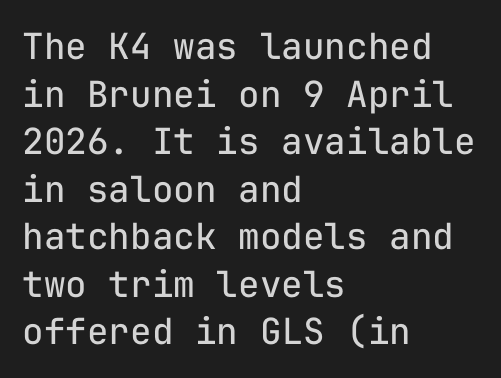
Q: Is the text bold? A: No.
Q: Is the text italic (slanted)? A: No, it is upright.
Q: Is the typeface a serif or a sans-serif typeface? A: Sans-serif.
Q: Is the text underlined? A: No.
Q: How is the paragraph aligned? A: Left-aligned.
Q: Is the spacing between letters normal or unusually wide? A: Normal.
Q: Is the spacing between lines tight, normal or loose? A: Normal.
Q: Width (condensed, normal, or wide)? A: Normal.
Q: Stroke contrast? A: Low.
Q: x-height? A: Medium.
Q: Monospaced? A: Yes.
